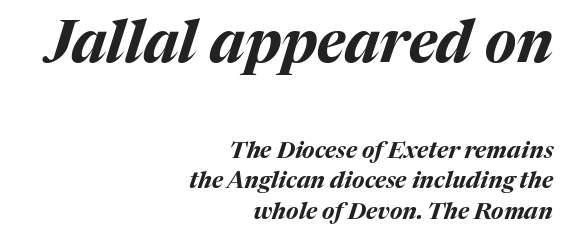
The image shows 58 px bold type, italic (leaning right); set right-aligned, normal line spacing (1.32x), normal letter spacing, not underlined; the first (top) block is 2.52x larger; medium stroke contrast and a medium x-height.
